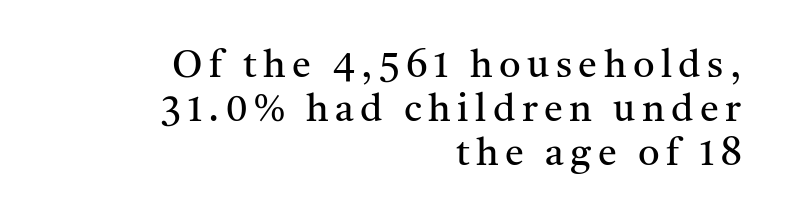
The cut favours lightness, reaching ordinary text weight at its darkest. The space directly below the letters is spotless. You could not count columns in this text — the font is proportionally spaced. Posture: straight, roman, zero tilt.
